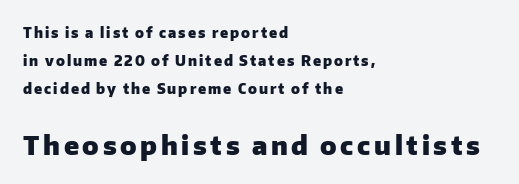
In this sample the second text group is rendered at the bigger scale. Horizontal alignment here is leftward, the default for most running prose. Pretty heavy lettering here — definitely bold. Does the lettering tilt? It doesn't — this is upright. One glance says open: line gaps are wider than usual.
